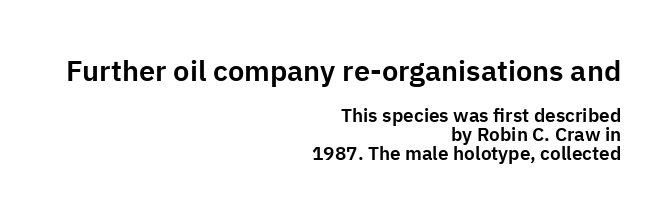
Observe the ordinary spacing: letters are neighbours, not strangers. One glance says dense: line gaps are narrower than usual. The compositor pushed each line to the right boundary. Serifs: no, the terminals of the letterforms are clean. Anything drawn beneath the words? Only blank space.
